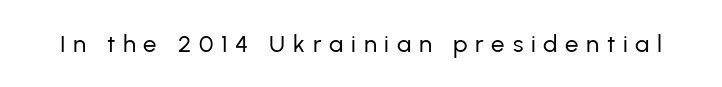
{"italic": "no", "bold": "no", "underline": "no", "letter_spacing": "wide", "letter_spacing_em": 0.32, "glyph_px": 24}
